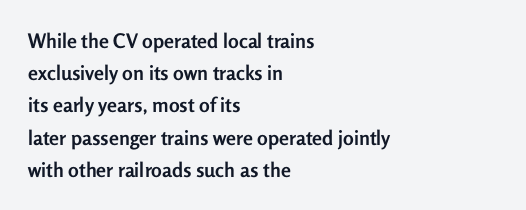
Q: Is the text bold? A: Yes.
Q: Is the text italic (slanted)? A: No, it is upright.
Q: Is the text underlined? A: No.
Q: How is the paragraph aligned? A: Left-aligned.
Q: Is the spacing between letters normal or unusually wide? A: Normal.
Q: Is the spacing between lines tight, normal or loose? A: Normal.
